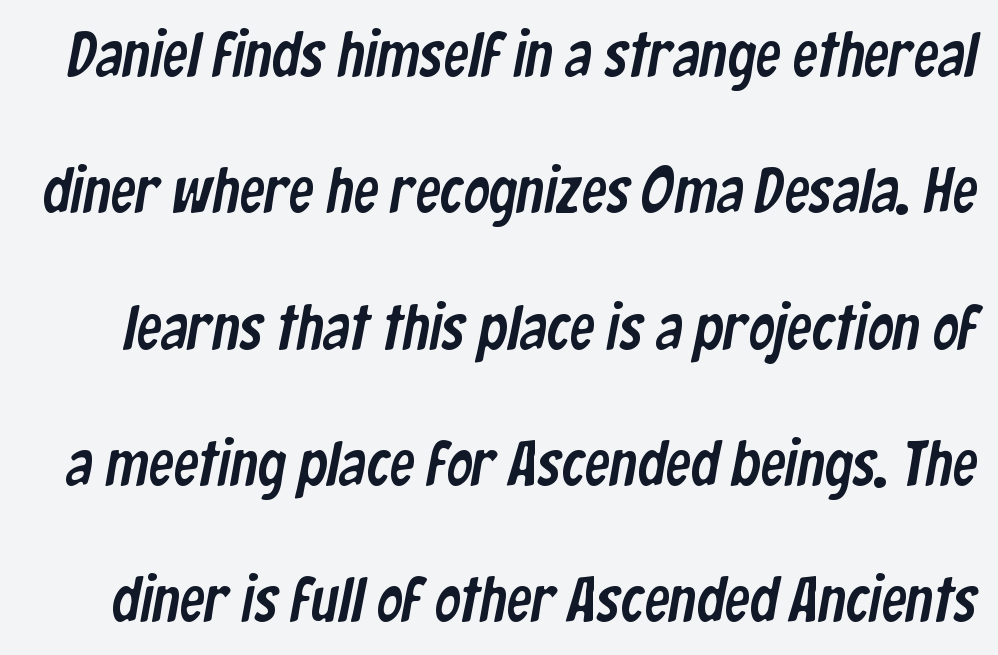
Q: Is the typeface a serif or a sans-serif typeface? A: Sans-serif.
Q: Is the text underlined? A: No.
Q: Is the spacing between letters normal or unusually wide? A: Normal.
Q: Is the spacing between lines tight, normal or loose? A: Loose.
Q: Width (condensed, normal, or wide)? A: Condensed.
Q: Stroke contrast? A: Low.
Q: x-height? A: Medium.
Q: Monospaced? A: No.
